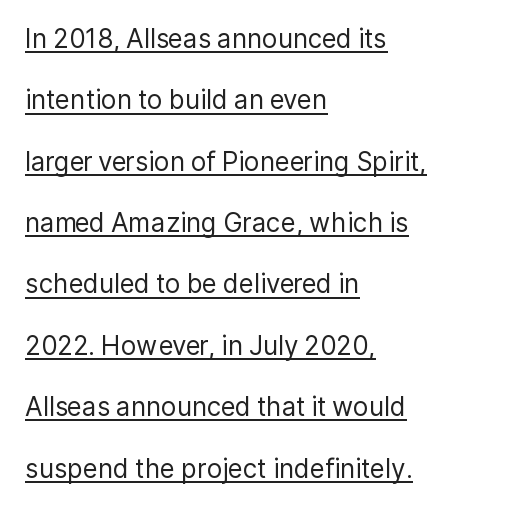
Q: Is the text bold? A: No.
Q: Is the text italic (slanted)? A: No, it is upright.
Q: Is the text underlined? A: Yes.
Q: How is the paragraph aligned? A: Left-aligned.
Q: Is the spacing between letters normal or unusually wide? A: Normal.
Q: Is the spacing between lines tight, normal or loose? A: Loose.
